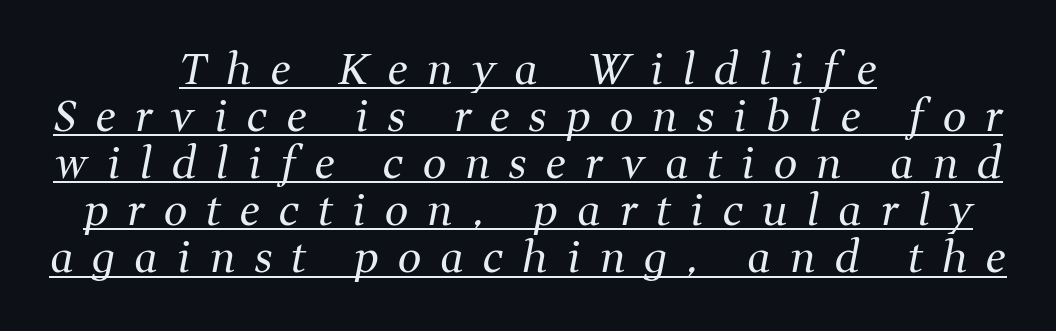
{"serif": "yes", "italic": "yes", "lean": "right", "slant_degrees": 11, "bold": "no", "weight": "regular", "width": "normal", "stroke_contrast": "medium", "x_height": "medium", "monospaced": "no", "underline": "yes", "align": "center", "line_spacing": "tight", "line_spacing_ratio": 1.12, "letter_spacing": "wide", "letter_spacing_em": 0.46, "glyph_px": 42}
